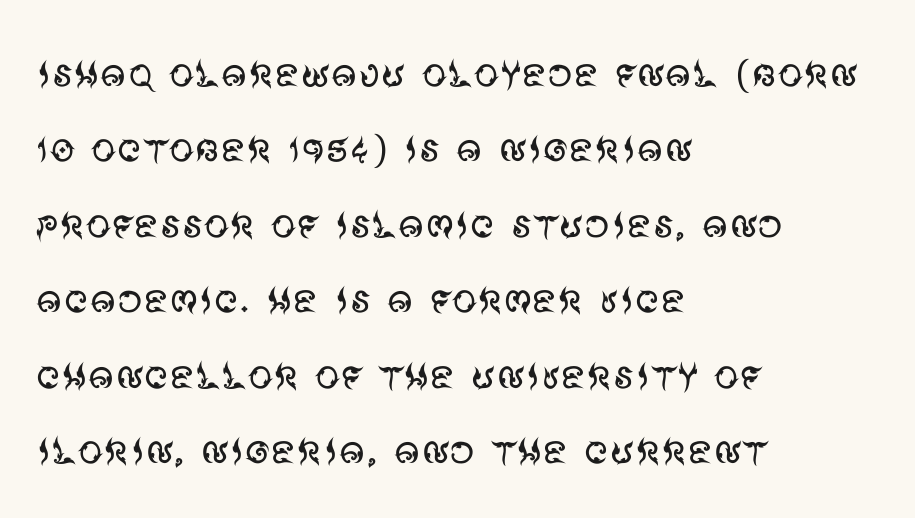
{"serif": "no", "italic": "no", "bold": "no", "weight": "regular", "width": "normal", "stroke_contrast": "medium", "x_height": "large", "monospaced": "no", "underline": "no", "align": "left", "line_spacing": "normal", "line_spacing_ratio": 1.51, "letter_spacing": "normal", "letter_spacing_em": 0.0, "glyph_px": 50}
